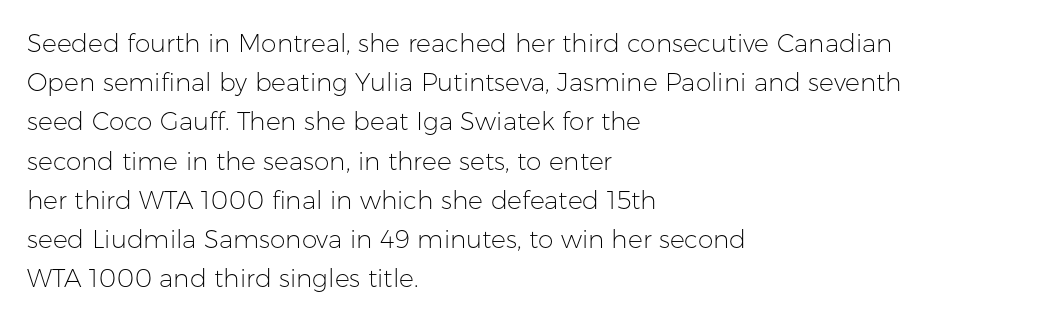
Q: Is the text bold? A: No.
Q: Is the text italic (slanted)? A: No, it is upright.
Q: Is the text underlined? A: No.
Q: How is the paragraph aligned? A: Left-aligned.
Q: Is the spacing between letters normal or unusually wide? A: Normal.
Q: Is the spacing between lines tight, normal or loose? A: Normal.
